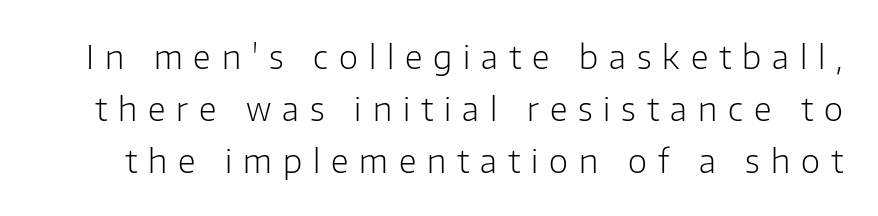
{"serif": "no", "italic": "no", "bold": "no", "weight": "light", "width": "normal", "stroke_contrast": "low", "x_height": "medium", "monospaced": "no", "underline": "no", "line_spacing": "normal", "line_spacing_ratio": 1.57, "letter_spacing": "wide", "letter_spacing_em": 0.33, "glyph_px": 33}
